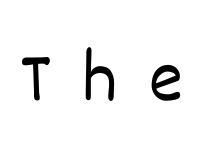
The image shows 73 px light type, upright; set unusually wide letter spacing (+0.43 em), not underlined; low stroke contrast and a large x-height.
